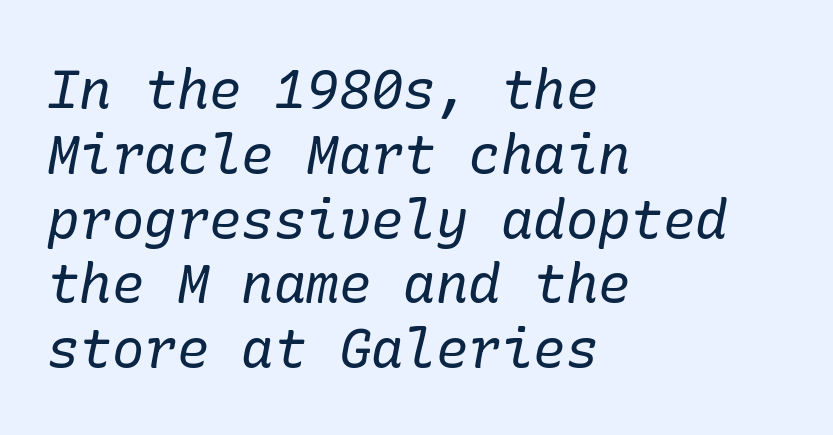
The image shows 54 px regular-weight type, italic (leaning right); set left-aligned, line spacing 1.2x, normal letter spacing, not underlined; low stroke contrast and a medium x-height.
